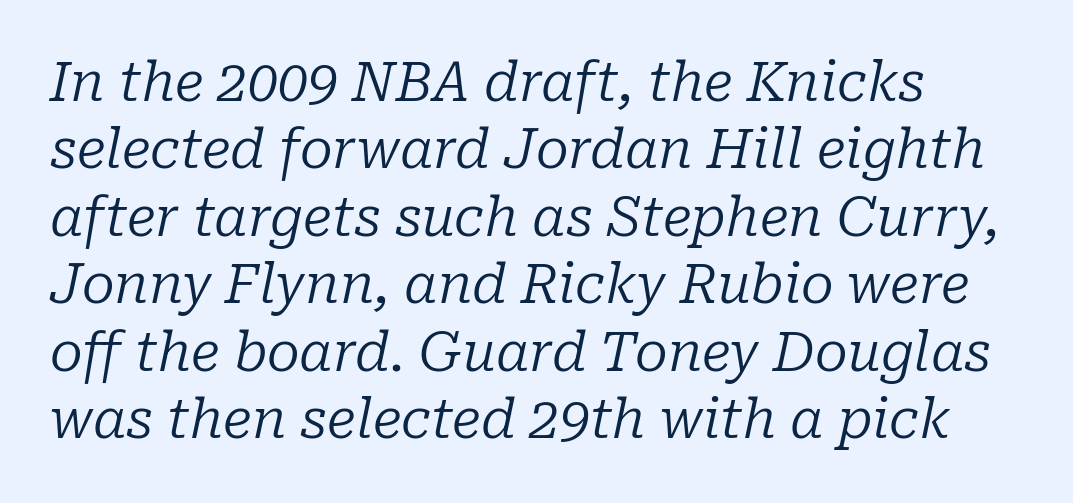
I'd call this a serif setting — the letters wear small feet. The letters sit at their default tracking, neither squeezed nor spread. Looking at the ascenders, they clearly lean. The ragged edge is on the right, which tells us the setting is flush left. No extra ink here — the face is not bold.
